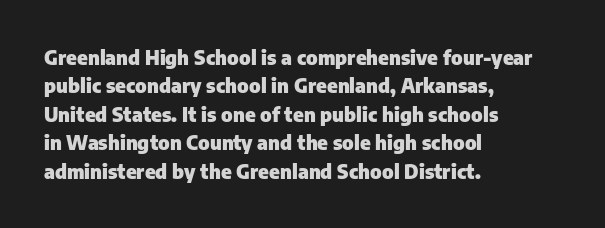
The image shows 20 px bold type, upright; set left-aligned, normal line spacing (1.42x), normal letter spacing, not underlined.
